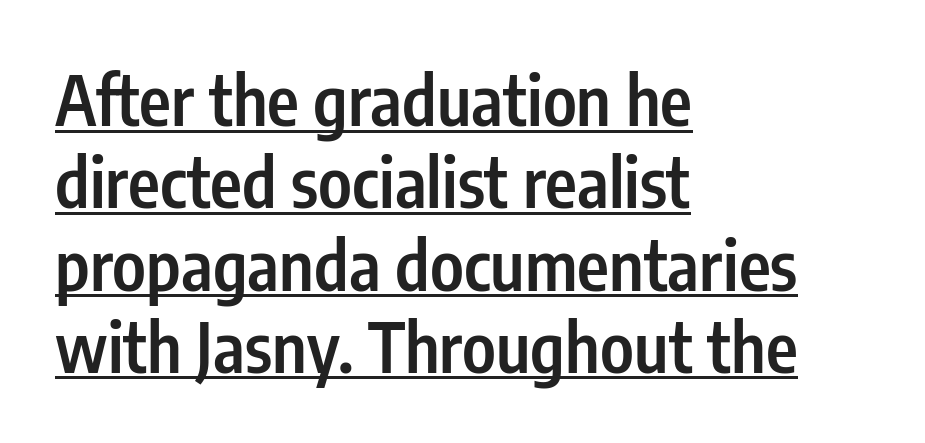
This sample is left-justified, so line endings fall wherever the words run out. The face used here is proportionally spaced, like ordinary book or web type. The face used here appears with an underline applied. Ordinary non-slanted type is in use.
